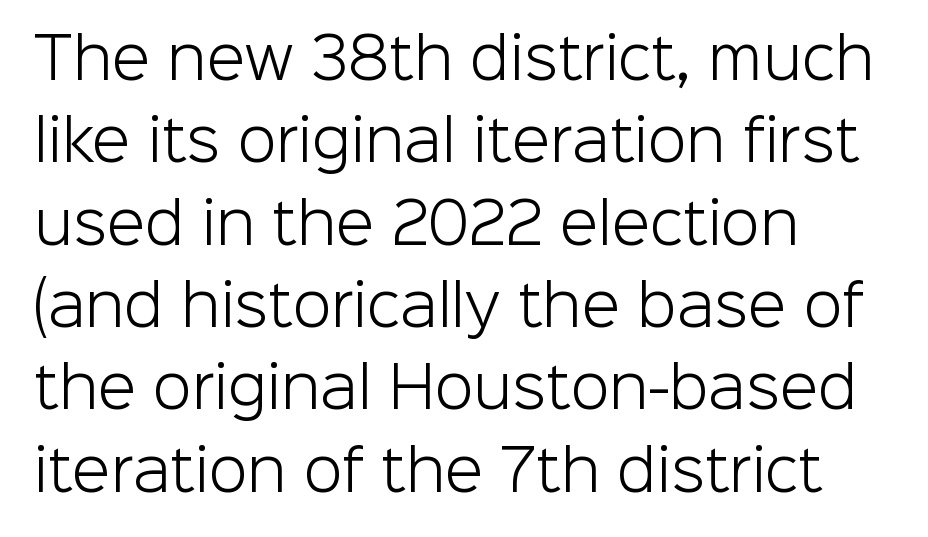
Is the stroke heavy? The answer is a plain regular-or-lighter. A clean baseline with only descenders dipping below it. Spacing verdict: proportional, widths tailored to each character. Type style note: lacks serifs.
